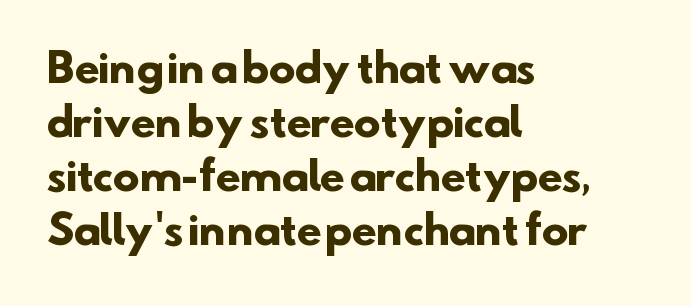
Regarding serifs, this sample does without them. The space between consecutive lines is moderate. You could not count columns in this text — the font is proportionally spaced. Is the block centered? No — it sits flush against the left margin. The type is set solid horizontally, with unmodified tracking. I'd describe the lettering as bold — thick and assertive.
